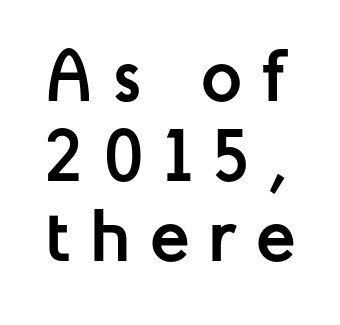
The image shows 75 px semibold sans-serif type, upright; set tight line spacing (1.07x), unusually wide letter spacing (+0.24 em), not underlined; low stroke contrast and a medium x-height.
